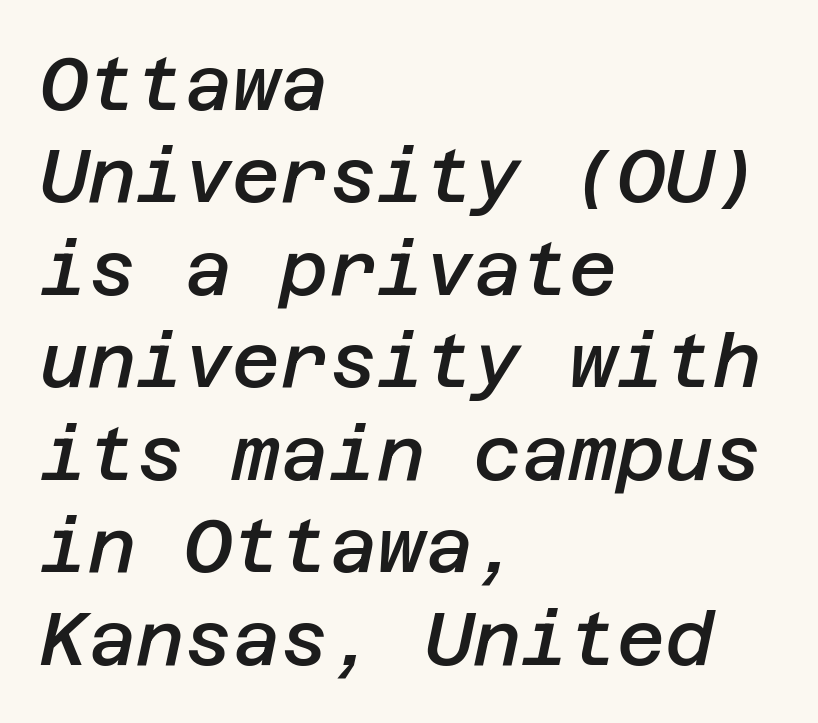
Q: Is the text bold? A: Semi-bold.
Q: Is the text italic (slanted)? A: Yes, it leans right by about 12 degrees.
Q: Is the text underlined? A: No.
Q: How is the paragraph aligned? A: Left-aligned.
Q: Is the spacing between letters normal or unusually wide? A: Normal.
Q: Is the spacing between lines tight, normal or loose? A: Normal.
Q: Width (condensed, normal, or wide)? A: Normal.
Q: Stroke contrast? A: Low.
Q: x-height? A: Large.
